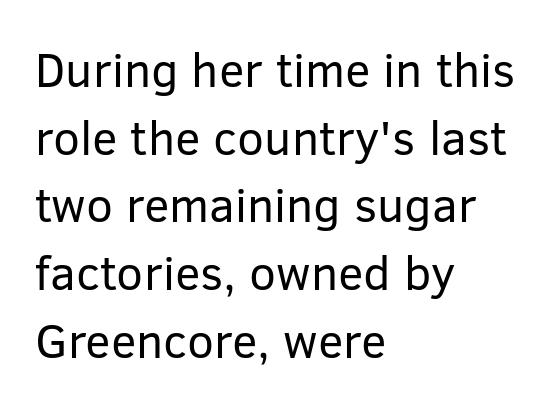
Where is the straight margin? On the left. Students, observe: this is what conventionally led text looks like. Unlike italic type, these characters show no tilt at all. Stroke mass is kept to a normal reading level or below.
